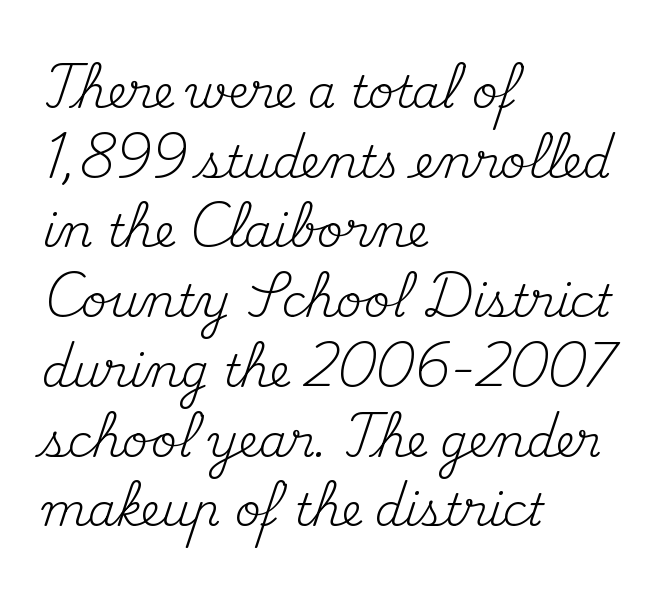
{"serif": "yes", "bold": "no", "weight": "regular", "width": "normal", "stroke_contrast": "medium", "x_height": "small", "monospaced": "no", "underline": "no", "align": "left", "line_spacing": "normal", "line_spacing_ratio": 1.55, "letter_spacing": "normal", "letter_spacing_em": 0.0, "glyph_px": 45}
